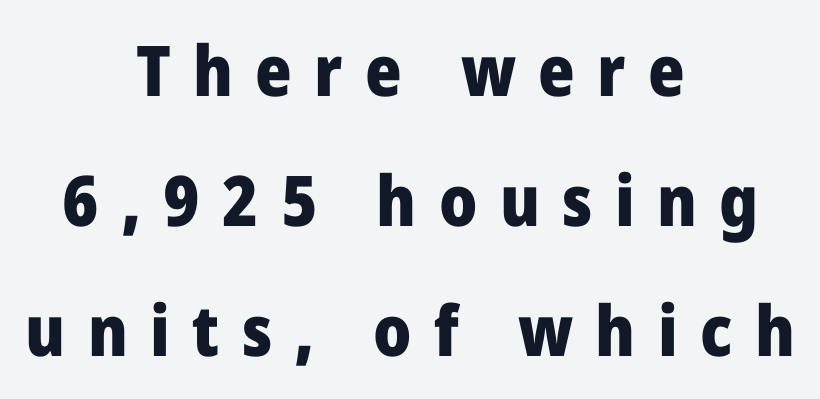
Q: Is the text bold? A: Yes.
Q: Is the text italic (slanted)? A: No, it is upright.
Q: Is the typeface a serif or a sans-serif typeface? A: Sans-serif.
Q: Is the text underlined? A: No.
Q: How is the paragraph aligned? A: Centered.
Q: Is the spacing between letters normal or unusually wide? A: Unusually wide.
Q: Width (condensed, normal, or wide)? A: Normal.
Q: Stroke contrast? A: Low.
Q: x-height? A: Medium.
Q: Monospaced? A: No.
